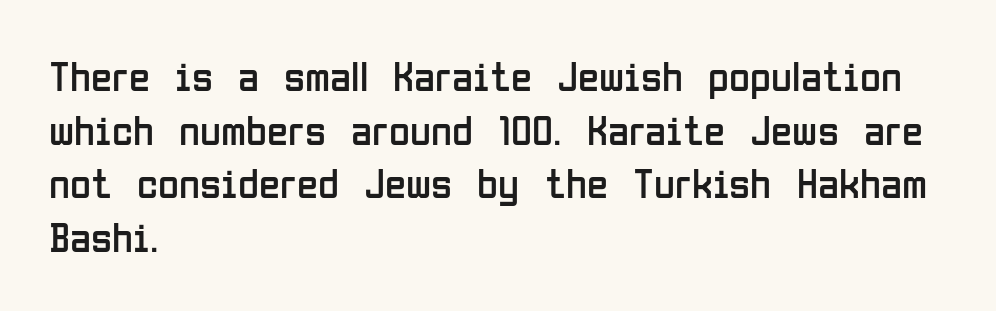
The image shows 43 px regular-weight, condensed sans-serif type, upright; set left-aligned, normal line spacing (1.25x), normal letter spacing, not underlined; low stroke contrast and a medium x-height.
